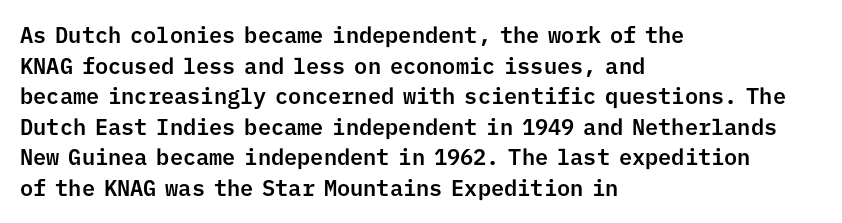
{"italic": "no", "underline": "no", "align": "left", "line_spacing": "normal", "line_spacing_ratio": 1.39, "letter_spacing": "normal", "letter_spacing_em": 0.0, "glyph_px": 22}
